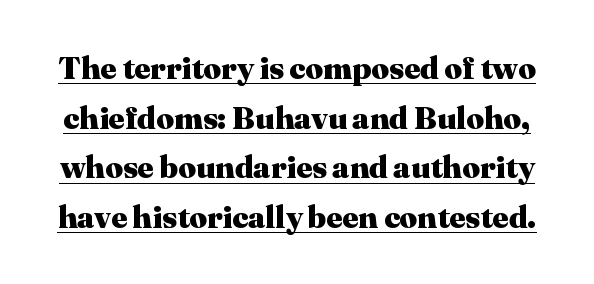
The image shows 31 px heavy serif type, upright; set normal line spacing (1.6x), normal letter spacing, underlined; medium stroke contrast and a medium x-height.
